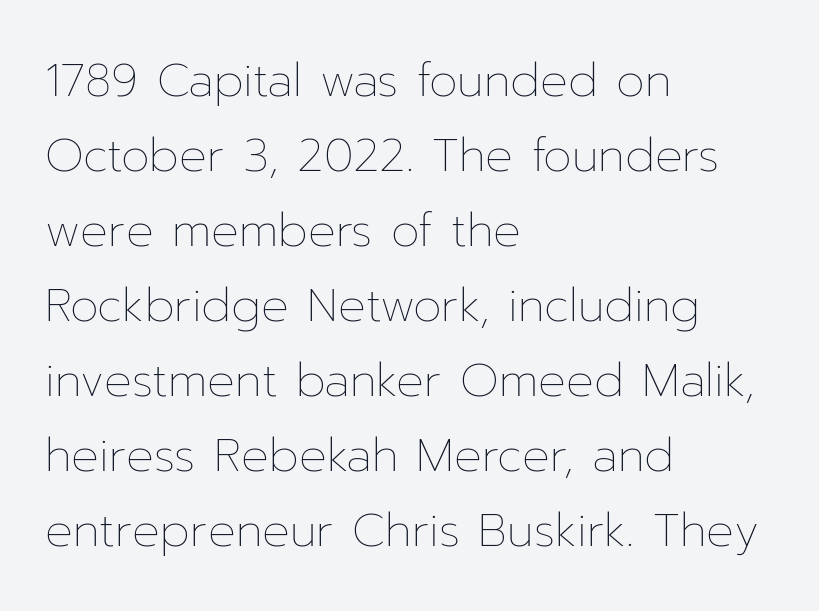
Q: Is the text bold? A: No.
Q: Is the text italic (slanted)? A: No, it is upright.
Q: Is the text underlined? A: No.
Q: How is the paragraph aligned? A: Left-aligned.
Q: Is the spacing between letters normal or unusually wide? A: Normal.
Q: Is the spacing between lines tight, normal or loose? A: Normal.
Q: Width (condensed, normal, or wide)? A: Normal.
Q: Stroke contrast? A: Low.
Q: x-height? A: Medium.
Q: Monospaced? A: No.
